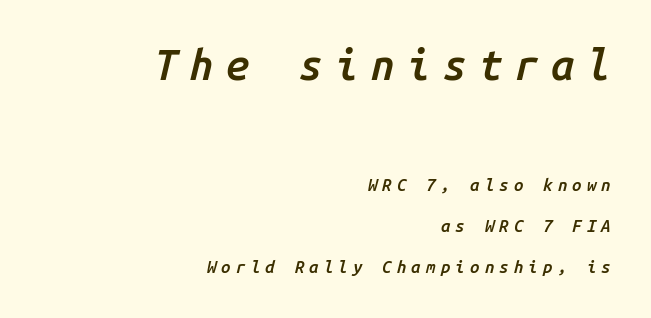
{"italic": "yes", "lean": "right", "slant_degrees": 14, "bold": "semi", "weight": "semibold", "width": "normal", "stroke_contrast": "low", "x_height": "medium", "monospaced": "yes", "underline": "no", "align": "right", "line_spacing": "loose", "line_spacing_ratio": 2.41, "letter_spacing": "wide", "letter_spacing_em": 0.3, "larger_block": "first", "size_ratio": 2.47, "glyph_px": 42}
